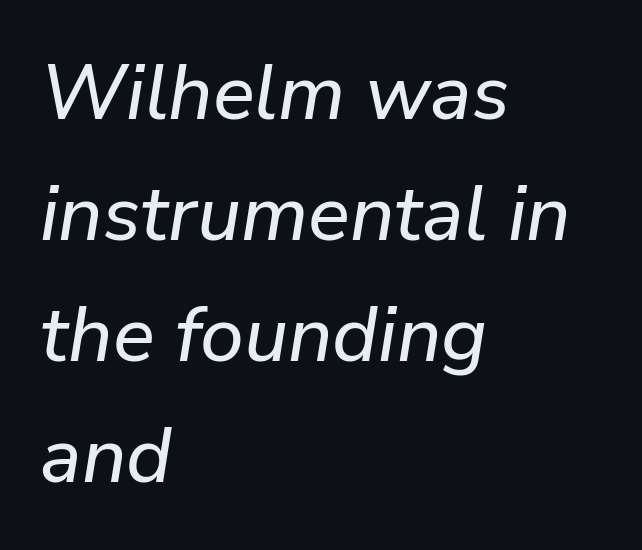
The zone under the glyphs is completely vacant. Does the copy run flush right? No — it runs flush left. Regular leading. The axis of the letterforms is tilted away from vertical. The letters advance in unequal steps, a hallmark of proportional type.
